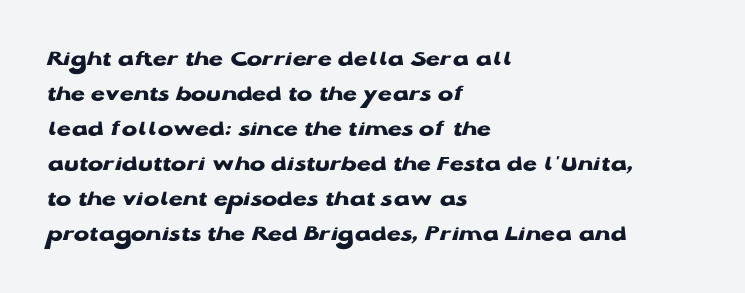
Q: Is the text bold? A: Yes.
Q: Is the text italic (slanted)? A: No, it is upright.
Q: Is the text underlined? A: No.
Q: How is the paragraph aligned? A: Left-aligned.
Q: Is the spacing between letters normal or unusually wide? A: Normal.
Q: Is the spacing between lines tight, normal or loose? A: Normal.
